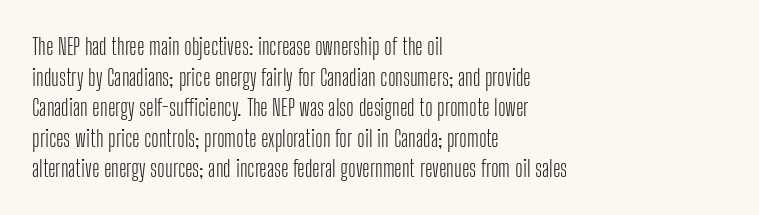
Q: Is the text bold? A: No.
Q: Is the text italic (slanted)? A: No, it is upright.
Q: Is the text underlined? A: No.
Q: How is the paragraph aligned? A: Left-aligned.
Q: Is the spacing between letters normal or unusually wide? A: Normal.
Q: Is the spacing between lines tight, normal or loose? A: Normal.
